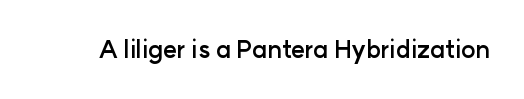
{"italic": "no", "bold": "yes", "underline": "no", "letter_spacing": "normal", "letter_spacing_em": 0.0, "glyph_px": 24}
